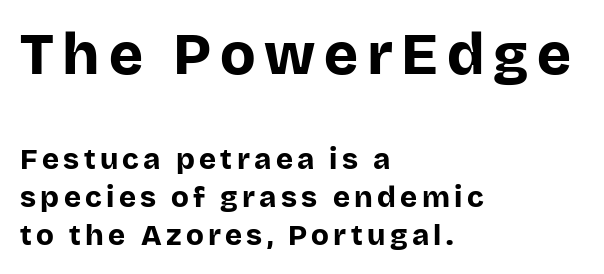
Q: Is the text bold? A: Yes.
Q: Is the text italic (slanted)? A: No, it is upright.
Q: Is the typeface a serif or a sans-serif typeface? A: Sans-serif.
Q: Is the text underlined? A: No.
Q: How is the paragraph aligned? A: Left-aligned.
Q: Is the spacing between lines tight, normal or loose? A: Normal.
Q: Which block of text is set in a larger size, the first (top) or the second (bottom)? A: The first (top) one.
Q: Width (condensed, normal, or wide)? A: Normal.
Q: Stroke contrast? A: Low.
Q: x-height? A: Large.
Q: Monospaced? A: No.
